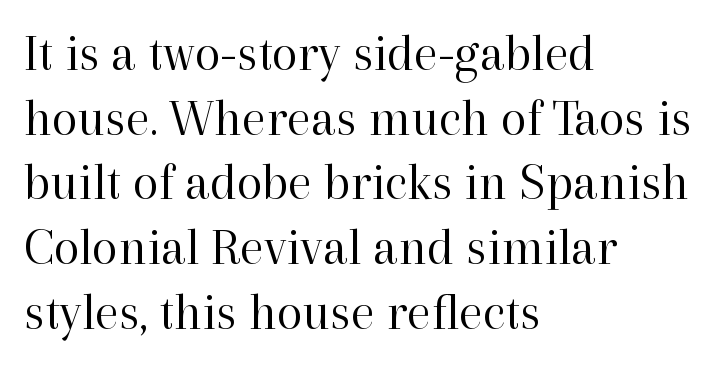
Q: Is the text bold? A: No.
Q: Is the text italic (slanted)? A: No, it is upright.
Q: Is the typeface a serif or a sans-serif typeface? A: Serif.
Q: Is the text underlined? A: No.
Q: How is the paragraph aligned? A: Left-aligned.
Q: Is the spacing between letters normal or unusually wide? A: Normal.
Q: Width (condensed, normal, or wide)? A: Normal.
Q: Stroke contrast? A: High.
Q: x-height? A: Medium.
Q: Monospaced? A: No.
